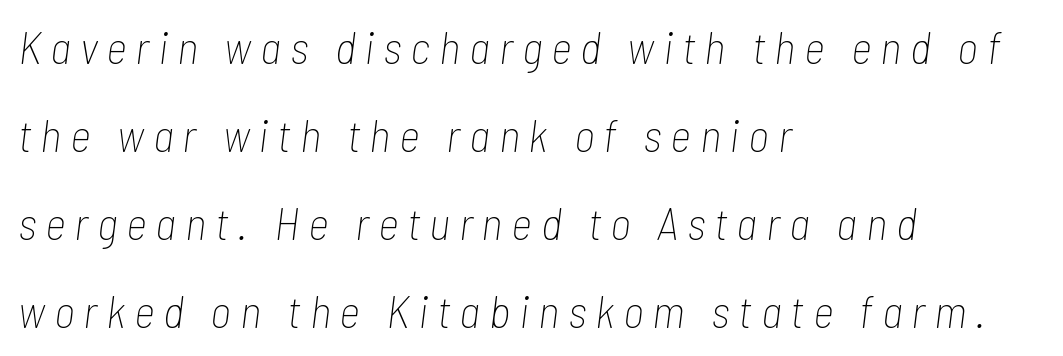
Q: Is the text bold? A: No.
Q: Is the text italic (slanted)? A: Yes, it leans right by about 7 degrees.
Q: Is the text underlined? A: No.
Q: How is the paragraph aligned? A: Left-aligned.
Q: Is the spacing between lines tight, normal or loose? A: Loose.
Q: Width (condensed, normal, or wide)? A: Condensed.
Q: Stroke contrast? A: Low.
Q: x-height? A: Medium.
Q: Monospaced? A: No.
